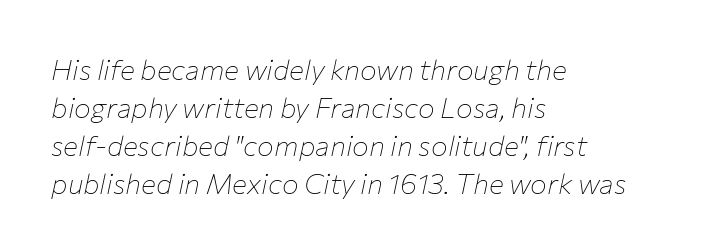
{"italic": "yes", "lean": "right", "slant_degrees": 12, "bold": "no", "weight": "thin", "width": "normal", "stroke_contrast": "low", "x_height": "medium", "monospaced": "no", "underline": "no", "align": "left", "line_spacing": "normal", "line_spacing_ratio": 1.36, "letter_spacing": "normal", "letter_spacing_em": 0.0, "glyph_px": 28}
